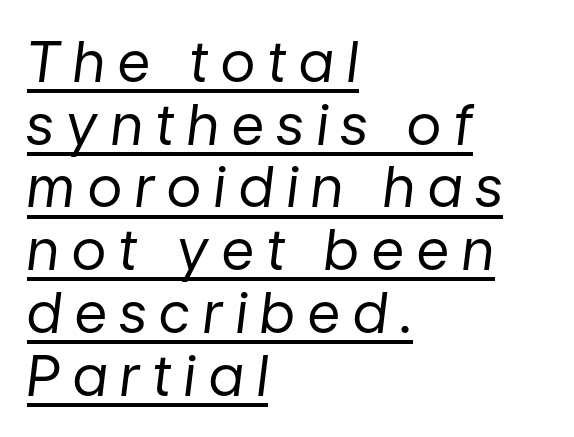
Q: Is the text bold? A: No.
Q: Is the text italic (slanted)? A: Yes, it leans right by about 7 degrees.
Q: Is the text underlined? A: Yes.
Q: How is the paragraph aligned? A: Left-aligned.
Q: Is the spacing between letters normal or unusually wide? A: Unusually wide.
Q: Is the spacing between lines tight, normal or loose? A: Tight.
Q: Width (condensed, normal, or wide)? A: Normal.
Q: Stroke contrast? A: Low.
Q: x-height? A: Medium.
Q: Monospaced? A: No.
